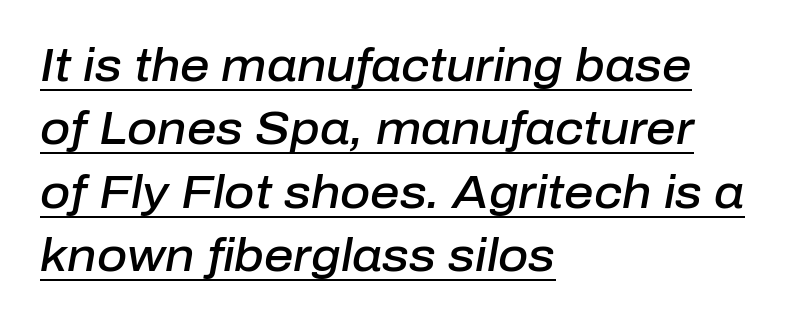
{"italic": "yes", "lean": "right", "slant_degrees": 10, "bold": "semi", "weight": "semibold", "width": "normal", "stroke_contrast": "low", "x_height": "medium", "monospaced": "no", "underline": "yes", "align": "left", "line_spacing": "normal", "line_spacing_ratio": 1.38, "letter_spacing": "normal", "letter_spacing_em": 0.0, "glyph_px": 46}
